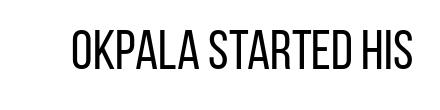
{"serif": "no", "italic": "no", "bold": "no", "weight": "regular", "width": "condensed", "stroke_contrast": "low", "x_height": "large", "monospaced": "no", "underline": "no", "letter_spacing": "normal", "letter_spacing_em": 0.0, "glyph_px": 55}
